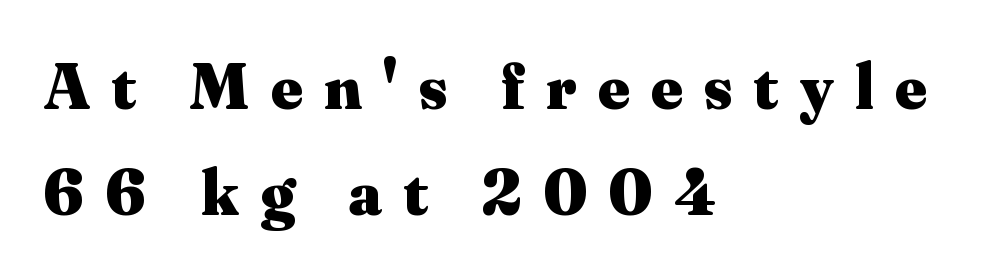
The image shows 66 px heavy serif type, upright; set left-aligned, normal line spacing (1.61x), unusually wide letter spacing (+0.33 em), not underlined; medium stroke contrast and a small x-height.
